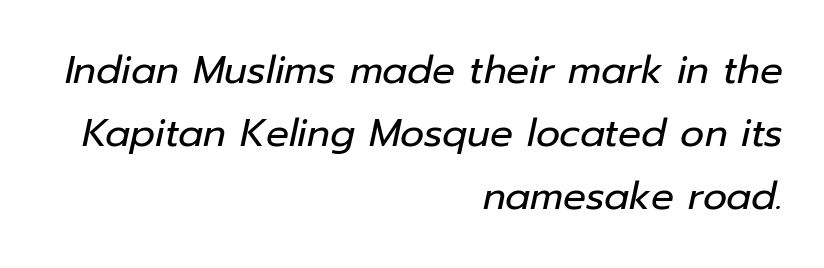
Q: Is the text bold? A: No.
Q: Is the text italic (slanted)? A: Yes, it leans right by about 12 degrees.
Q: Is the text underlined? A: No.
Q: How is the paragraph aligned? A: Right-aligned.
Q: Is the spacing between letters normal or unusually wide? A: Normal.
Q: Is the spacing between lines tight, normal or loose? A: Normal.
Q: Width (condensed, normal, or wide)? A: Normal.
Q: Stroke contrast? A: Low.
Q: x-height? A: Medium.
Q: Monospaced? A: No.
